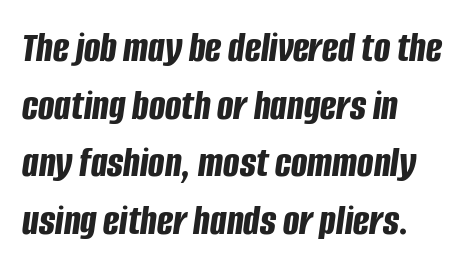
{"italic": "yes", "lean": "right", "slant_degrees": 8, "bold": "yes", "weight": "bold", "width": "condensed", "stroke_contrast": "low", "x_height": "large", "monospaced": "no", "underline": "no", "align": "left", "line_spacing": "normal", "line_spacing_ratio": 1.34, "letter_spacing": "normal", "letter_spacing_em": 0.0, "glyph_px": 43}
